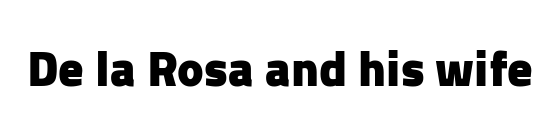
{"serif": "no", "italic": "no", "bold": "yes", "weight": "heavy", "width": "normal", "stroke_contrast": "low", "x_height": "medium", "monospaced": "no", "underline": "no", "letter_spacing": "normal", "letter_spacing_em": 0.0, "glyph_px": 50}
